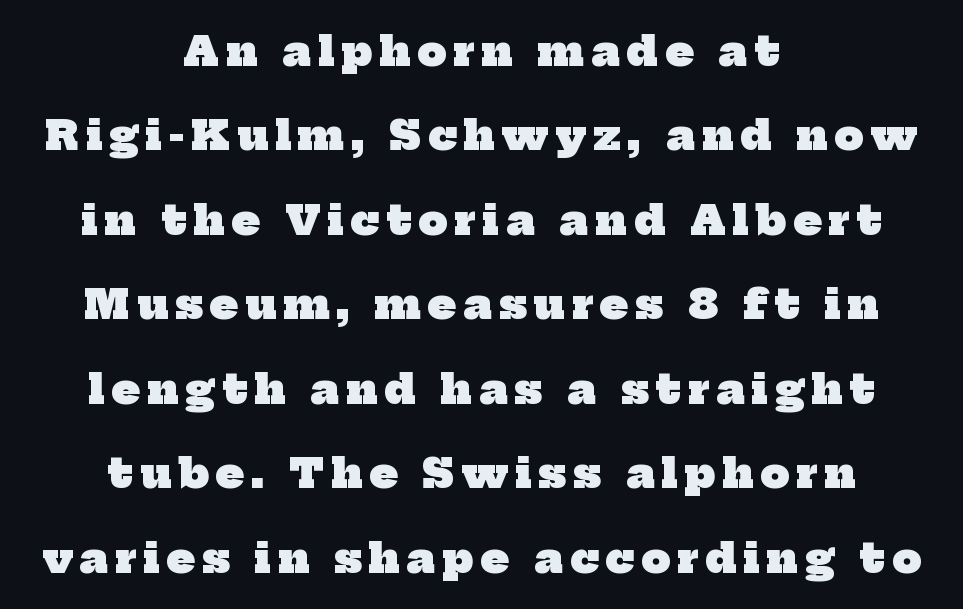
The image shows 41 px heavy serif type; set centered, loose line spacing (2.06x), not underlined; low stroke contrast and a medium x-height.
